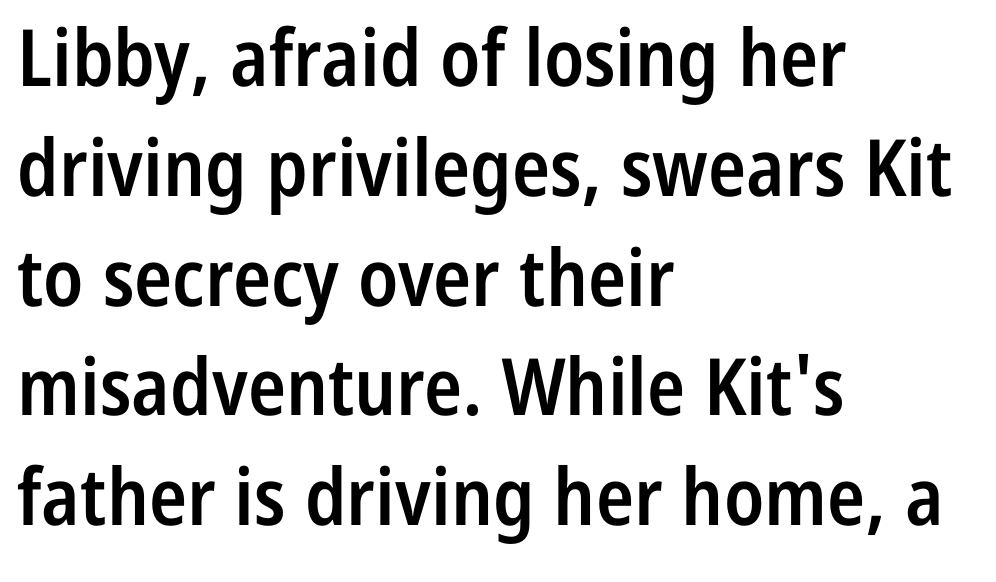
The image shows 79 px semibold, condensed sans-serif type, upright; set left-aligned, normal line spacing (1.39x), normal letter spacing, not underlined; low stroke contrast and a medium x-height.
